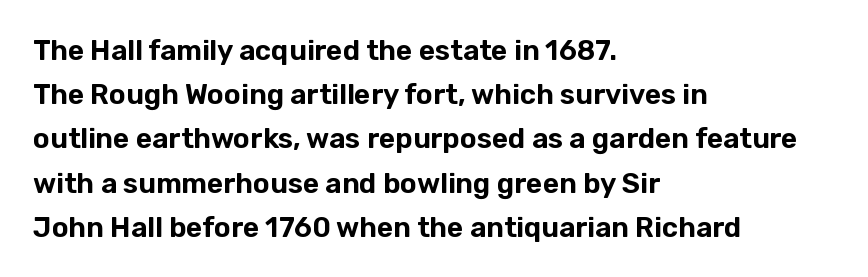
The image shows 28 px sans-serif type, upright; set left-aligned, normal line spacing (1.58x), normal letter spacing, not underlined; low stroke contrast and a medium x-height.
